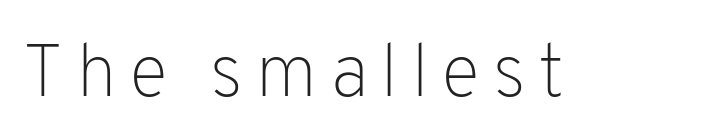
The image shows 75 px light sans-serif type, upright; set not underlined; low stroke contrast and a medium x-height.
